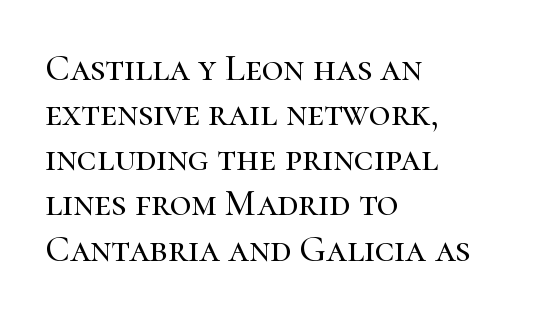
Q: Is the text italic (slanted)? A: No, it is upright.
Q: Is the typeface a serif or a sans-serif typeface? A: Serif.
Q: Is the text underlined? A: No.
Q: How is the paragraph aligned? A: Left-aligned.
Q: Is the spacing between letters normal or unusually wide? A: Normal.
Q: Width (condensed, normal, or wide)? A: Normal.
Q: Stroke contrast? A: High.
Q: x-height? A: Medium.
Q: Monospaced? A: No.
